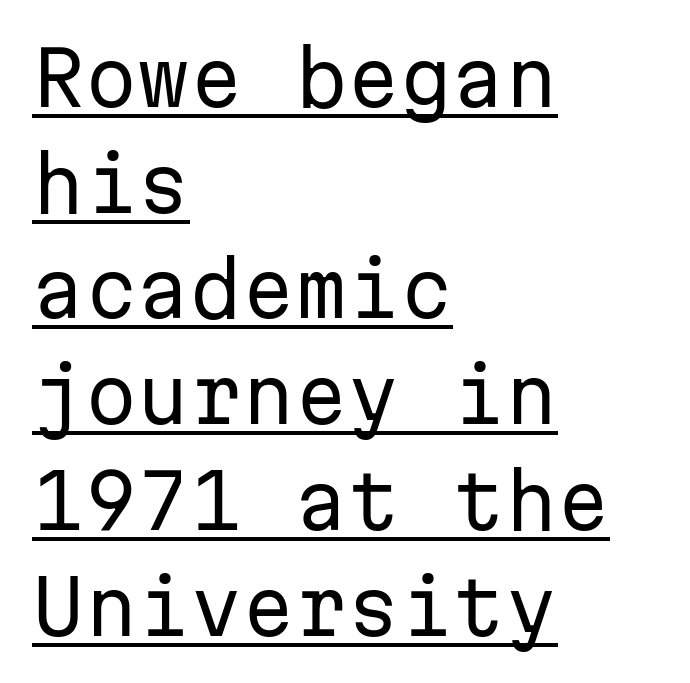
Q: Is the text bold? A: No.
Q: Is the text italic (slanted)? A: No, it is upright.
Q: Is the typeface a serif or a sans-serif typeface? A: Sans-serif.
Q: Is the text underlined? A: Yes.
Q: How is the paragraph aligned? A: Left-aligned.
Q: Is the spacing between letters normal or unusually wide? A: Normal.
Q: Is the spacing between lines tight, normal or loose? A: Normal.
Q: Width (condensed, normal, or wide)? A: Normal.
Q: Stroke contrast? A: Low.
Q: x-height? A: Medium.
Q: Monospaced? A: Yes.
